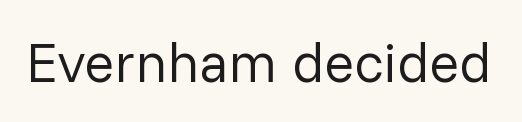
The image shows 56 px regular-weight sans-serif type, upright; set normal letter spacing, not underlined; low stroke contrast and a medium x-height.
